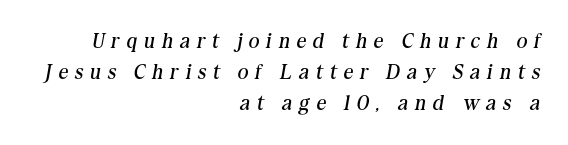
The image shows 21 px text type, italic (leaning right); set right-aligned, normal line spacing (1.48x), unusually wide letter spacing (+0.33 em), not underlined.
